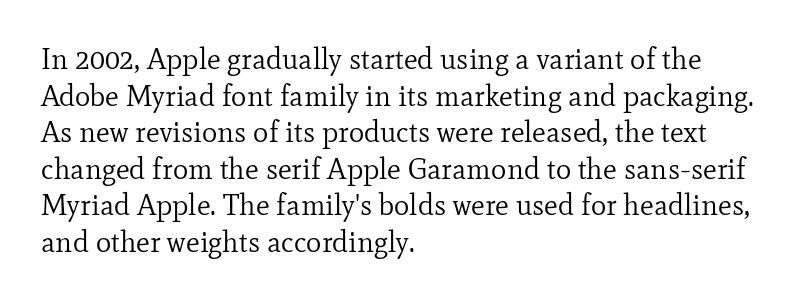
The lettering holds an erect, upright posture throughout. Horizontally, the lines are justified to the leading edge only. Students, observe: this is what conventionally led text looks like. The face used here is proportionally spaced, like ordinary book or web type.
